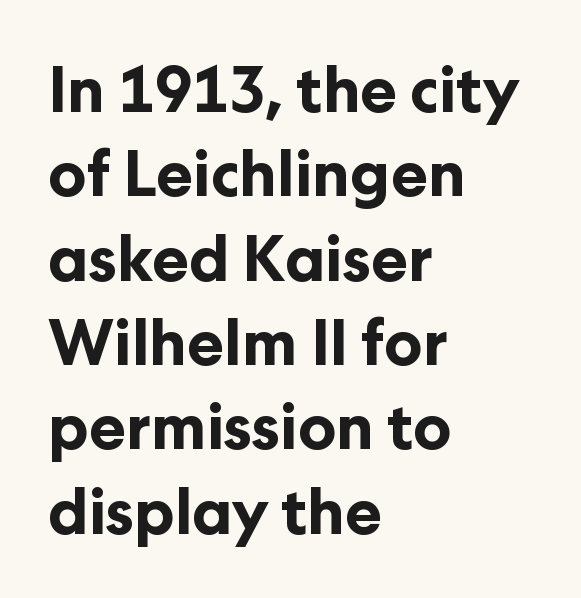
The image shows 62 px bold sans-serif type, upright; set left-aligned, normal line spacing (1.36x), normal letter spacing, not underlined; low stroke contrast and a medium x-height.
